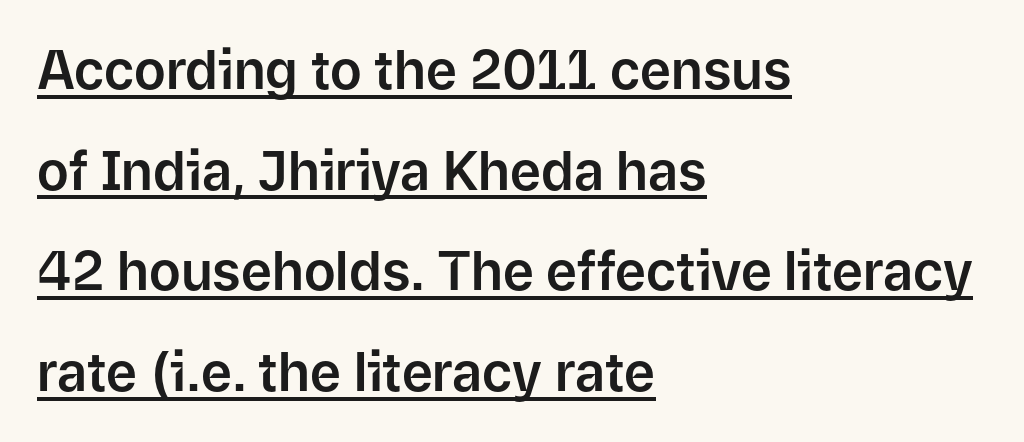
The image shows 53 px sans-serif type, upright; set left-aligned, loose line spacing (1.9x), normal letter spacing, underlined; low stroke contrast and a medium x-height.
